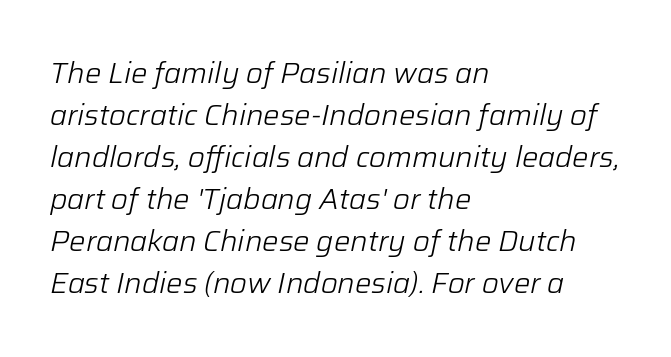
The image shows 29 px light type, italic (leaning right); set left-aligned, normal line spacing (1.45x), normal letter spacing, not underlined; low stroke contrast and a medium x-height.
